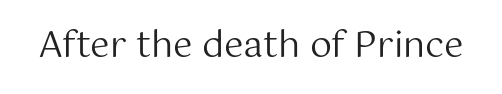
Q: Is the text bold? A: No.
Q: Is the text italic (slanted)? A: No, it is upright.
Q: Is the typeface a serif or a sans-serif typeface? A: Sans-serif.
Q: Is the text underlined? A: No.
Q: Is the spacing between letters normal or unusually wide? A: Normal.
Q: Width (condensed, normal, or wide)? A: Normal.
Q: Stroke contrast? A: Medium.
Q: x-height? A: Medium.
Q: Monospaced? A: No.
